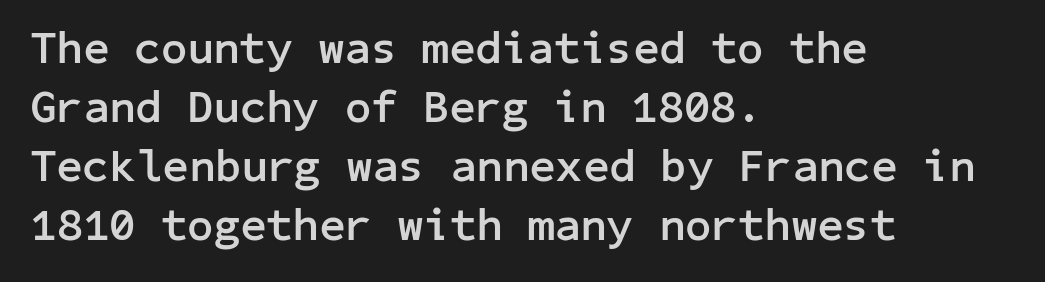
Q: Is the text bold? A: Yes.
Q: Is the text italic (slanted)? A: No, it is upright.
Q: Is the typeface a serif or a sans-serif typeface? A: Sans-serif.
Q: Is the text underlined? A: No.
Q: How is the paragraph aligned? A: Left-aligned.
Q: Is the spacing between letters normal or unusually wide? A: Normal.
Q: Is the spacing between lines tight, normal or loose? A: Normal.
Q: Width (condensed, normal, or wide)? A: Normal.
Q: Stroke contrast? A: Low.
Q: x-height? A: Medium.
